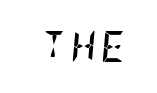
{"italic": "yes", "lean": "right", "slant_degrees": 5, "bold": "yes", "weight": "semibold", "width": "condensed", "stroke_contrast": "low", "x_height": "large", "underline": "no", "glyph_px": 31}
